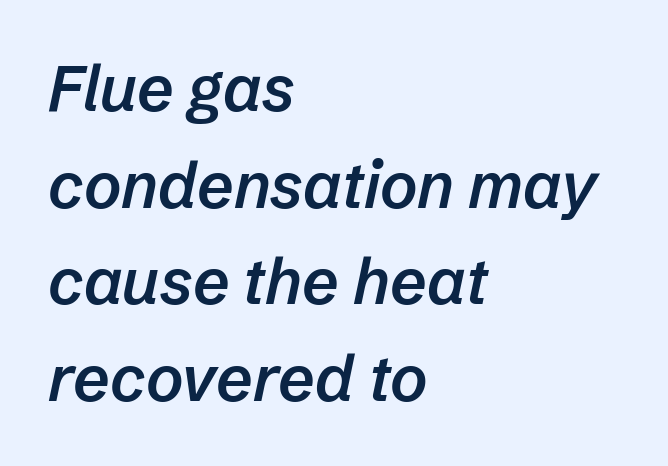
Q: Is the text bold? A: Semi-bold.
Q: Is the text italic (slanted)? A: Yes, it leans right by about 12 degrees.
Q: Is the text underlined? A: No.
Q: How is the paragraph aligned? A: Left-aligned.
Q: Is the spacing between letters normal or unusually wide? A: Normal.
Q: Is the spacing between lines tight, normal or loose? A: Normal.
Q: Width (condensed, normal, or wide)? A: Normal.
Q: Stroke contrast? A: Low.
Q: x-height? A: Medium.
Q: Monospaced? A: No.
